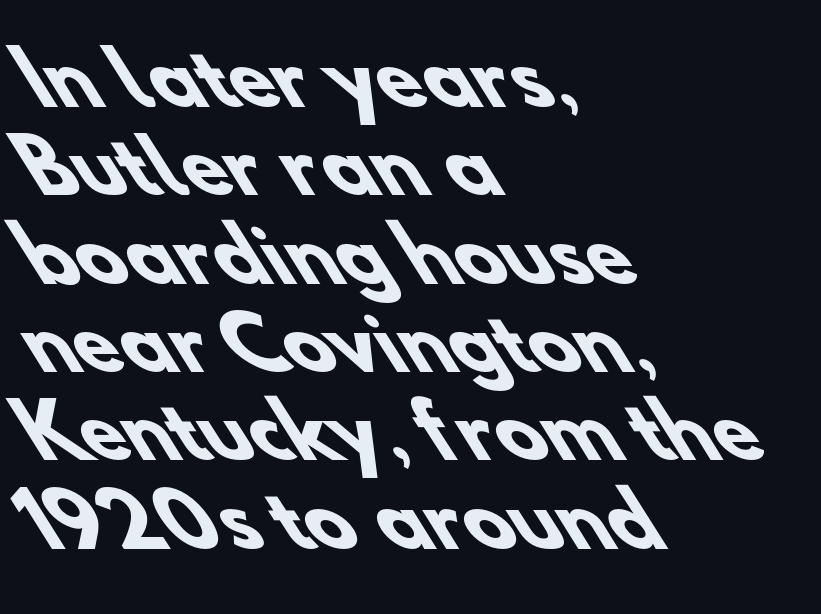
The image shows 73 px heavy sans-serif type; set left-aligned, line spacing 1.21x, normal letter spacing, not underlined; low stroke contrast and a small x-height.
